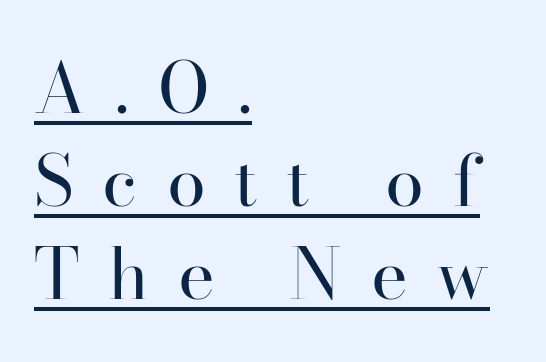
Q: Is the text bold? A: No.
Q: Is the text italic (slanted)? A: No, it is upright.
Q: Is the typeface a serif or a sans-serif typeface? A: Serif.
Q: Is the text underlined? A: Yes.
Q: How is the paragraph aligned? A: Left-aligned.
Q: Is the spacing between letters normal or unusually wide? A: Unusually wide.
Q: Is the spacing between lines tight, normal or loose? A: Normal.
Q: Width (condensed, normal, or wide)? A: Normal.
Q: Stroke contrast? A: High.
Q: x-height? A: Small.
Q: Monospaced? A: No.
